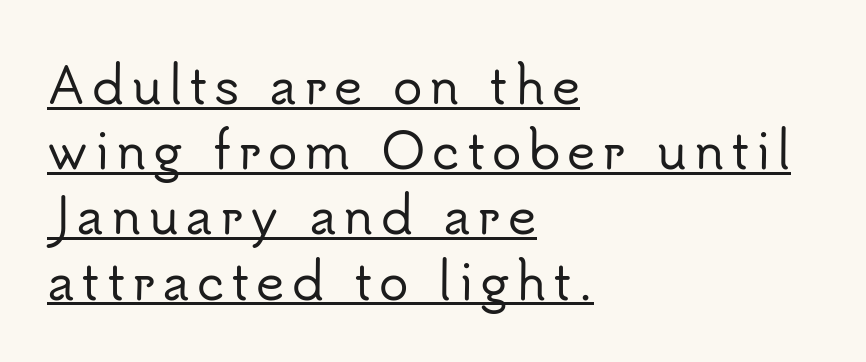
Q: Is the text italic (slanted)? A: No, it is upright.
Q: Is the typeface a serif or a sans-serif typeface? A: Sans-serif.
Q: Is the text underlined? A: Yes.
Q: How is the paragraph aligned? A: Left-aligned.
Q: Is the spacing between lines tight, normal or loose? A: Normal.
Q: Width (condensed, normal, or wide)? A: Normal.
Q: Stroke contrast? A: Low.
Q: x-height? A: Small.
Q: Monospaced? A: No.
